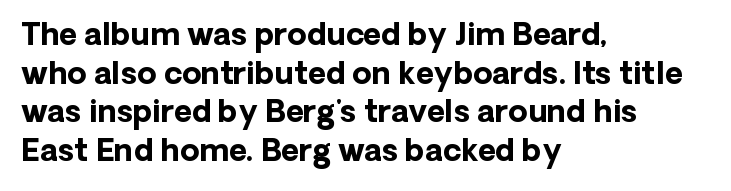
Q: Is the text bold? A: Yes.
Q: Is the text italic (slanted)? A: No, it is upright.
Q: Is the typeface a serif or a sans-serif typeface? A: Sans-serif.
Q: Is the text underlined? A: No.
Q: How is the paragraph aligned? A: Left-aligned.
Q: Is the spacing between letters normal or unusually wide? A: Normal.
Q: Is the spacing between lines tight, normal or loose? A: Normal.
Q: Width (condensed, normal, or wide)? A: Normal.
Q: Stroke contrast? A: Low.
Q: x-height? A: Medium.
Q: Monospaced? A: No.
